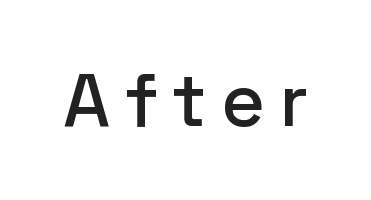
Do the characters align in a grid? No, the font is proportional. If you drew a line through each stem, it would be perfectly vertical. The passage shown is typeset with a sans-serif family. Quick note: underline off.
